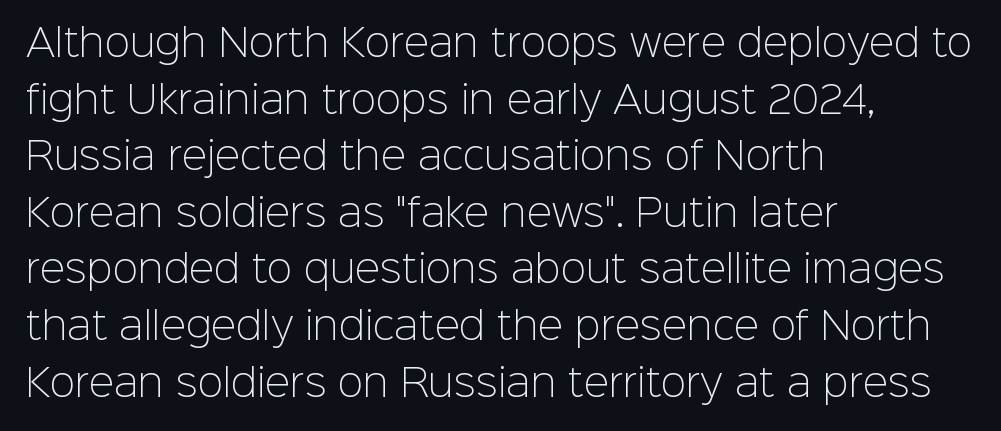
The compositor pushed each line to the left boundary. Check the space under the baseline: it is left empty. Students, observe: this is what conventionally led text looks like. Think of a printed novel: that variable character pitch is what you see here. Tall strokes in this sample are plumb rather than angled. Tracking here is standard; glyphs follow each other at the usual distance.
